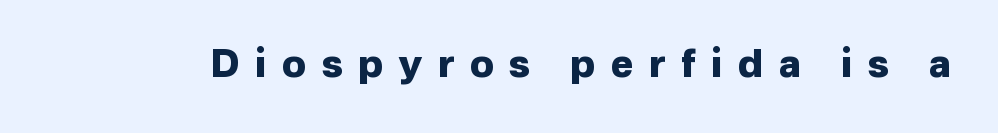
The image shows 38 px heavy sans-serif type, upright; set unusually wide letter spacing (+0.41 em), not underlined; low stroke contrast and a medium x-height.
